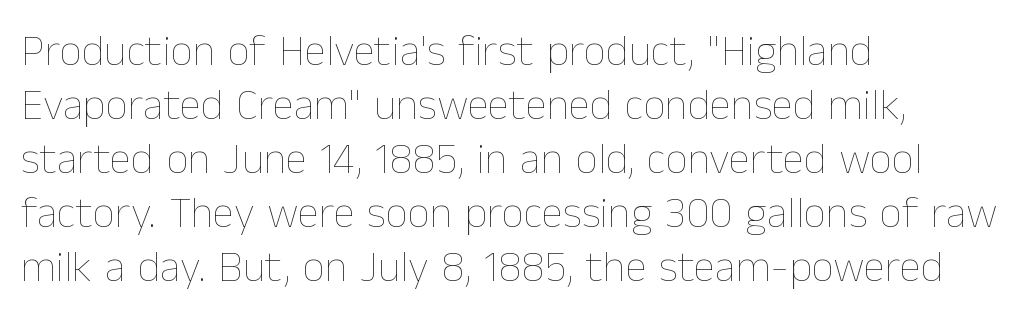
{"italic": "no", "bold": "no", "weight": "thin", "width": "normal", "stroke_contrast": "low", "x_height": "medium", "monospaced": "no", "underline": "no", "align": "left", "line_spacing_ratio": 1.23, "letter_spacing": "normal", "letter_spacing_em": 0.0, "glyph_px": 44}
